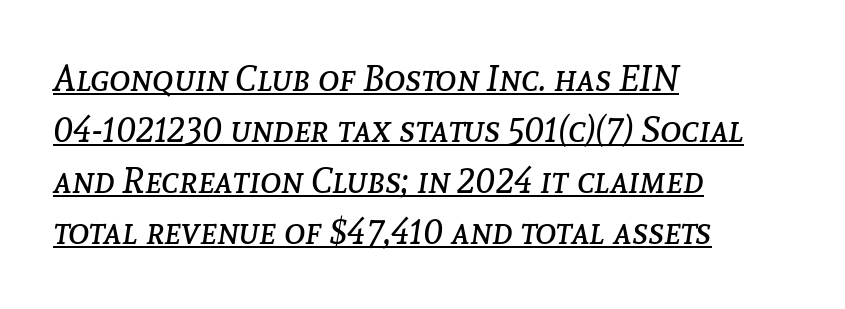
The image shows 36 px regular-weight type, italic (leaning right); set left-aligned, normal line spacing (1.42x), normal letter spacing, underlined; low stroke contrast and a medium x-height.
